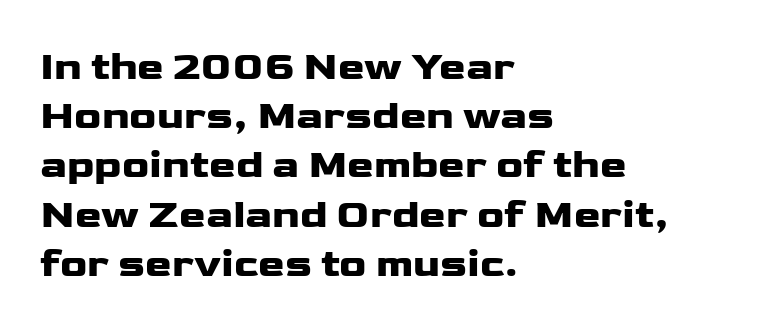
{"serif": "no", "italic": "no", "width": "wide", "stroke_contrast": "low", "x_height": "medium", "monospaced": "no", "underline": "no", "align": "left", "line_spacing_ratio": 1.23, "letter_spacing": "normal", "letter_spacing_em": 0.0, "glyph_px": 40}
